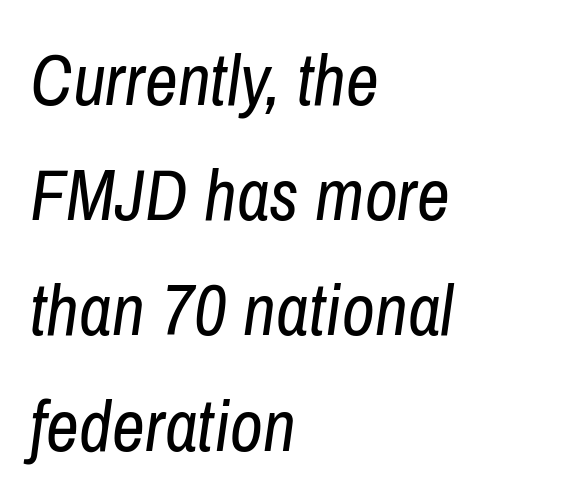
{"italic": "yes", "lean": "right", "slant_degrees": 8, "bold": "no", "weight": "regular", "width": "condensed", "stroke_contrast": "low", "x_height": "medium", "monospaced": "no", "underline": "no", "align": "left", "line_spacing": "normal", "line_spacing_ratio": 1.6, "letter_spacing": "normal", "letter_spacing_em": 0.0, "glyph_px": 72}
